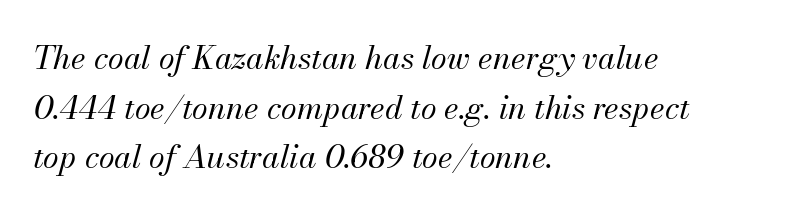
{"italic": "yes", "lean": "right", "slant_degrees": 13, "bold": "no", "weight": "regular", "width": "normal", "stroke_contrast": "medium", "x_height": "small", "monospaced": "no", "underline": "no", "align": "left", "line_spacing": "normal", "line_spacing_ratio": 1.55, "letter_spacing": "normal", "letter_spacing_em": 0.0, "glyph_px": 32}
